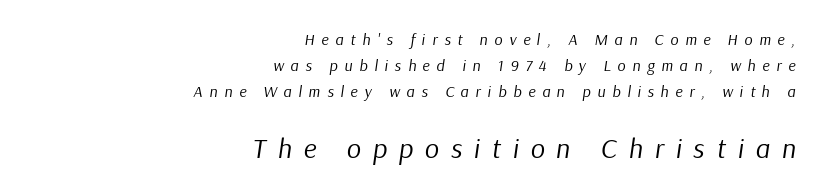
The image shows 28 px regular-weight type, italic (leaning right); set right-aligned, normal line spacing (1.64x), unusually wide letter spacing (+0.42 em), not underlined; the second (bottom) block is 1.75x larger; low stroke contrast and a medium x-height.
